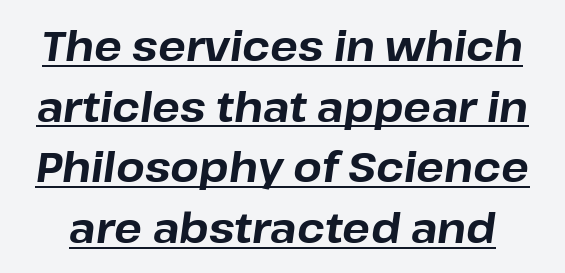
{"italic": "yes", "lean": "right", "slant_degrees": 8, "bold": "yes", "weight": "bold", "width": "normal", "stroke_contrast": "low", "x_height": "medium", "monospaced": "no", "underline": "yes", "line_spacing": "normal", "line_spacing_ratio": 1.48, "letter_spacing": "normal", "letter_spacing_em": 0.0, "glyph_px": 41}
